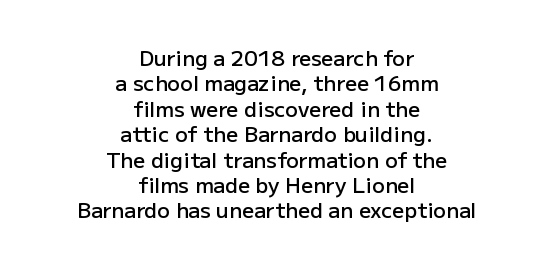
{"italic": "no", "bold": "semi", "underline": "no", "align": "center", "line_spacing_ratio": 1.21, "letter_spacing": "normal", "letter_spacing_em": 0.0, "glyph_px": 21}
